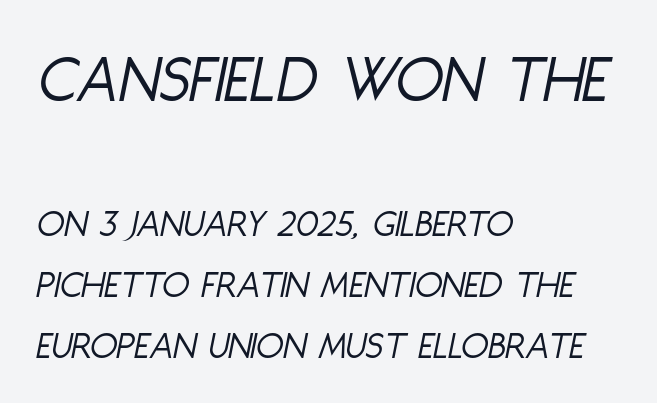
Q: Is the text bold? A: No.
Q: Is the text italic (slanted)? A: Yes, it leans right by about 11 degrees.
Q: Is the text underlined? A: No.
Q: How is the paragraph aligned? A: Left-aligned.
Q: Is the spacing between letters normal or unusually wide? A: Normal.
Q: Is the spacing between lines tight, normal or loose? A: Normal.
Q: Which block of text is set in a larger size, the first (top) or the second (bottom)? A: The first (top) one.
Q: Width (condensed, normal, or wide)? A: Condensed.
Q: Stroke contrast? A: Low.
Q: x-height? A: Large.
Q: Monospaced? A: No.
